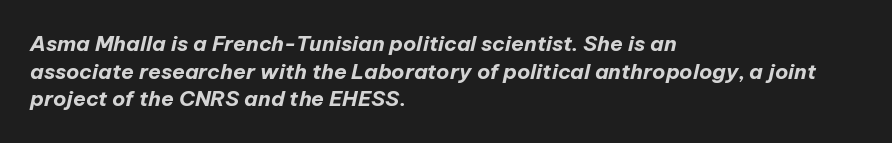
The image shows 21 px bold type, italic (leaning right); set left-aligned, normal line spacing (1.32x), normal letter spacing, not underlined.
